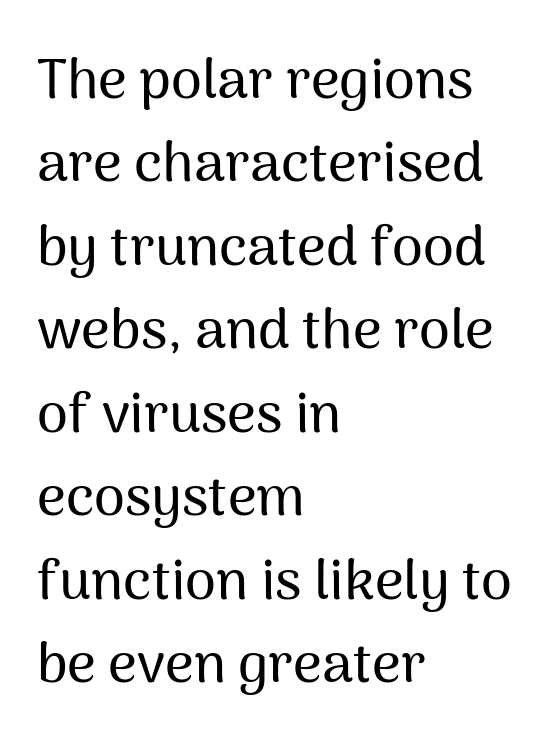
{"serif": "no", "italic": "no", "width": "normal", "stroke_contrast": "medium", "x_height": "medium", "monospaced": "no", "underline": "no", "align": "left", "line_spacing": "normal", "line_spacing_ratio": 1.49, "letter_spacing": "normal", "letter_spacing_em": 0.0, "glyph_px": 56}
